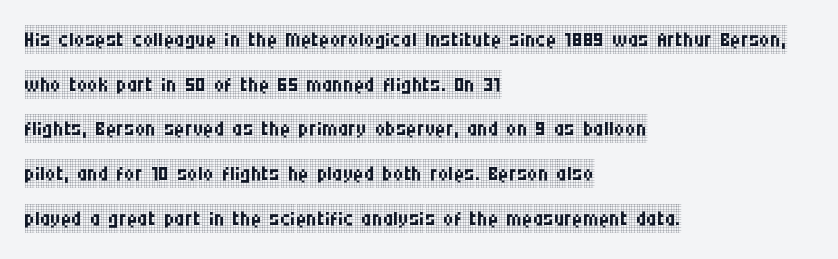
You could not count columns in this text — the font is proportionally spaced. It's the straight-up-and-down kind of type. Leftover space on each line is placed entirely after the last word. Look at the tracking — it's just the regular setting, nothing added.
